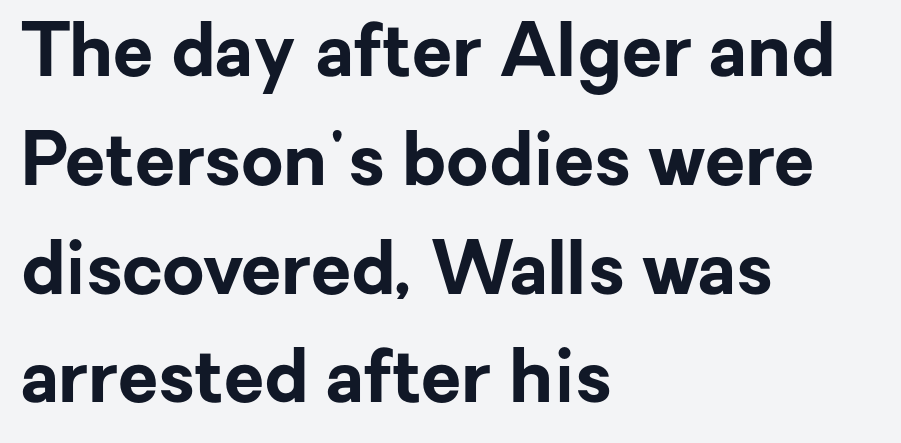
This sample uses plain, unmodified letter spacing. A normal amount of white space separates one row of letters from the next. Which margin do the lines hug? The left one — the right edge is uneven. Just letters on the line, the space beneath them empty.
